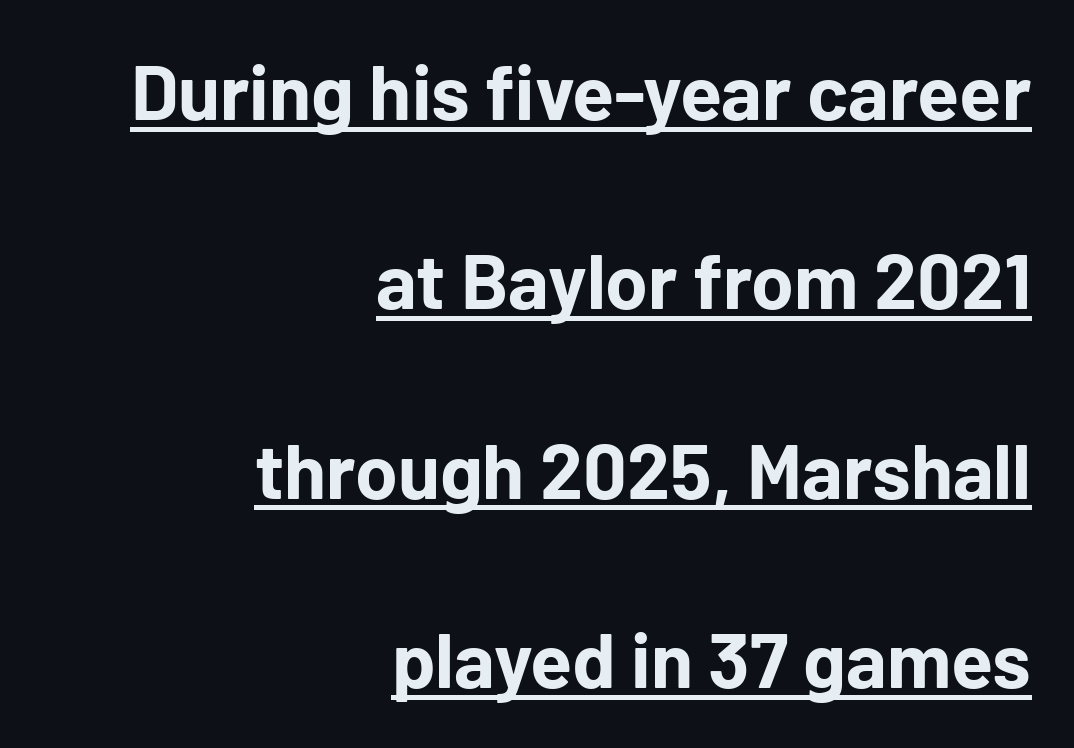
The image shows 77 px bold sans-serif type, upright; set right-aligned, loose line spacing (2.46x), normal letter spacing, underlined; low stroke contrast and a medium x-height.
